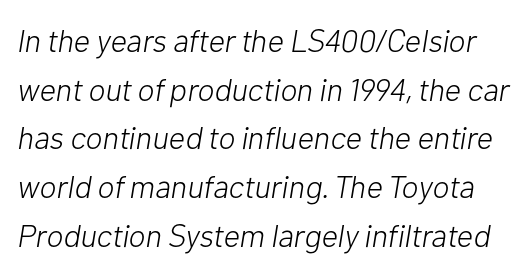
{"italic": "yes", "lean": "right", "slant_degrees": 10, "bold": "no", "weight": "light", "width": "normal", "stroke_contrast": "low", "x_height": "medium", "monospaced": "no", "underline": "no", "line_spacing": "normal", "line_spacing_ratio": 1.52, "letter_spacing": "normal", "letter_spacing_em": 0.0, "glyph_px": 32}
